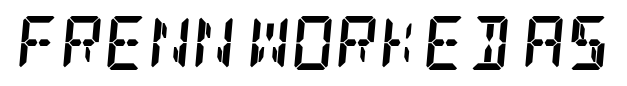
The image shows 54 px semibold, condensed serif type, italic (leaning right); set normal letter spacing, not underlined; low stroke contrast and a large x-height.
